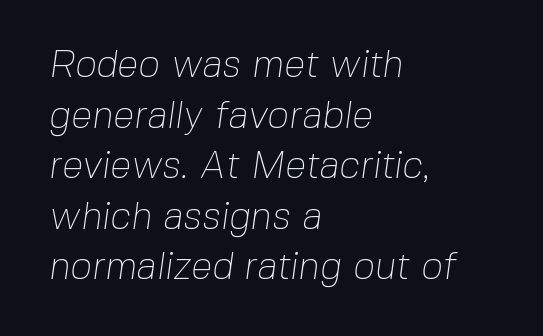
The image shows 38 px thin sans-serif type; set left-aligned, normal line spacing (1.33x), normal letter spacing, not underlined; low stroke contrast and a medium x-height.
